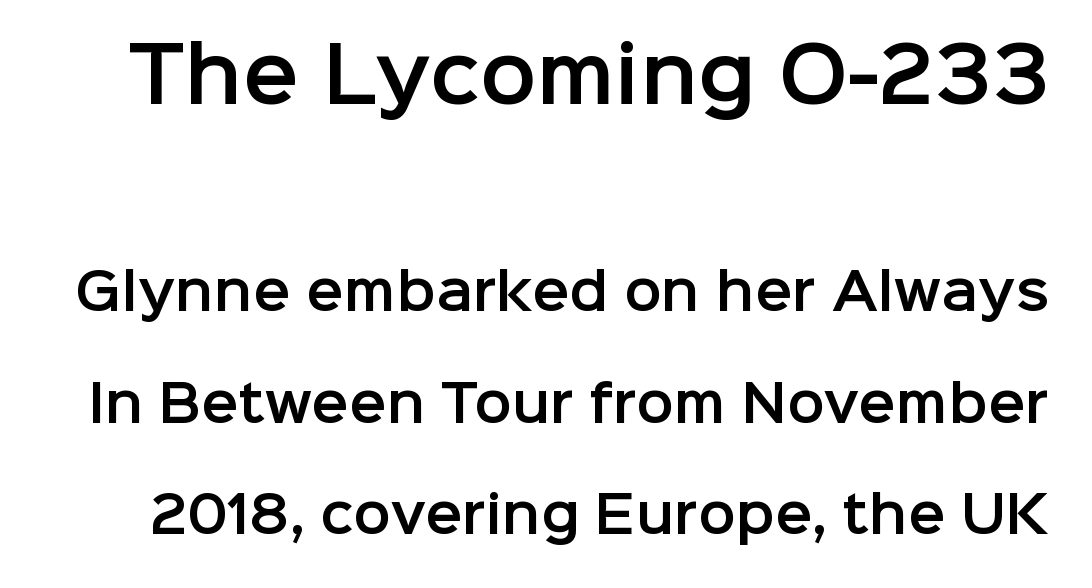
The image shows 75 px sans-serif type, upright; set loose line spacing (2.23x), normal letter spacing, not underlined; the first (top) block is 1.5x larger; low stroke contrast and a medium x-height.
